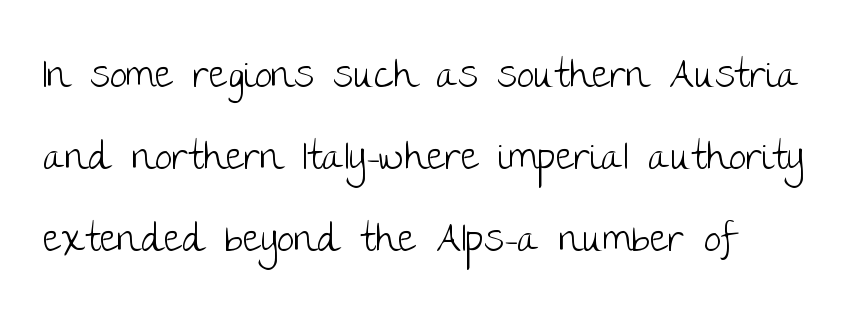
{"serif": "no", "italic": "no", "bold": "no", "weight": "light", "width": "normal", "stroke_contrast": "low", "x_height": "large", "monospaced": "no", "underline": "no", "align": "left", "line_spacing": "loose", "line_spacing_ratio": 2.1, "letter_spacing": "normal", "letter_spacing_em": 0.0, "glyph_px": 39}
